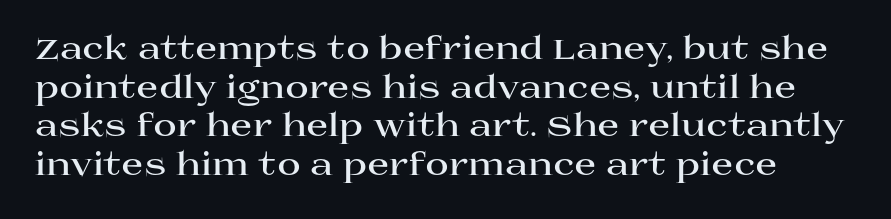
The image shows 32 px bold, wide serif type, upright; set line spacing 1.21x, normal letter spacing, not underlined; high stroke contrast and a large x-height.
